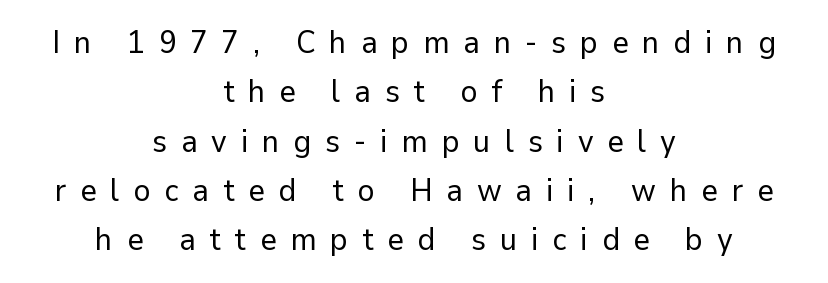
The rendering inserts visible extra space after every character. Unlike italic type, these characters show no tilt at all. The rag falls on both sides of this text block equally. Vertical spacing — default.
